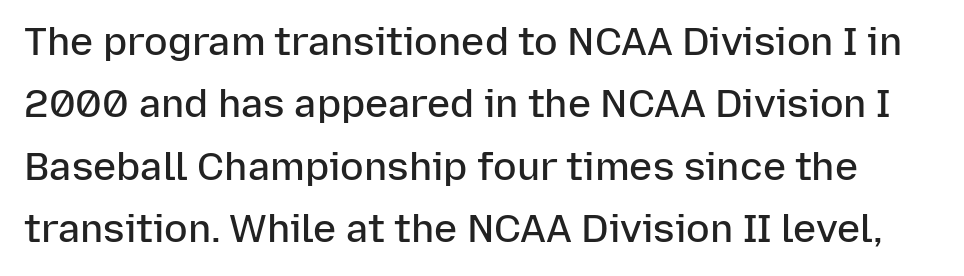
{"serif": "no", "italic": "no", "bold": "semi", "weight": "semibold", "width": "normal", "stroke_contrast": "low", "x_height": "medium", "monospaced": "no", "underline": "no", "line_spacing": "normal", "line_spacing_ratio": 1.6, "letter_spacing": "normal", "letter_spacing_em": 0.0, "glyph_px": 39}
